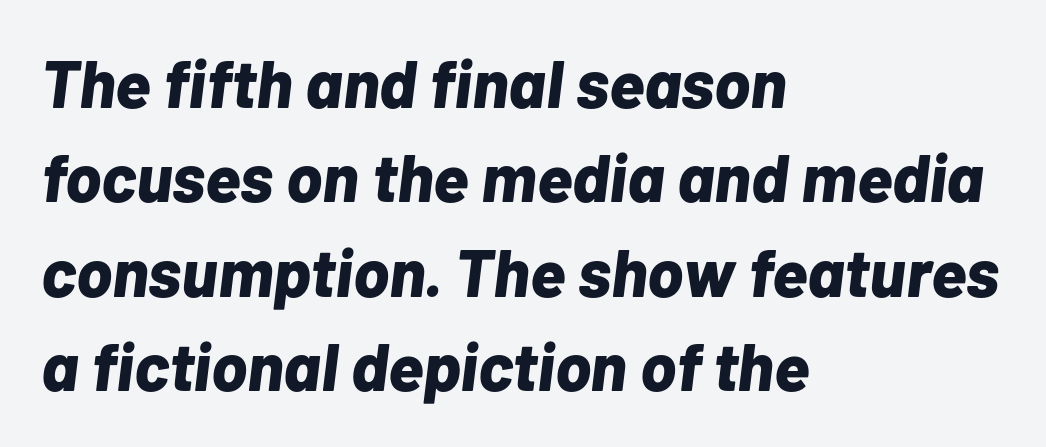
The passage shown leans; its letterforms are oblique. The rendering uses natural spacing where letterforms have individual widths. Regarding leading, the lines here are spaced in the standard way. The typesetting leans heavy: a genuine bold.
